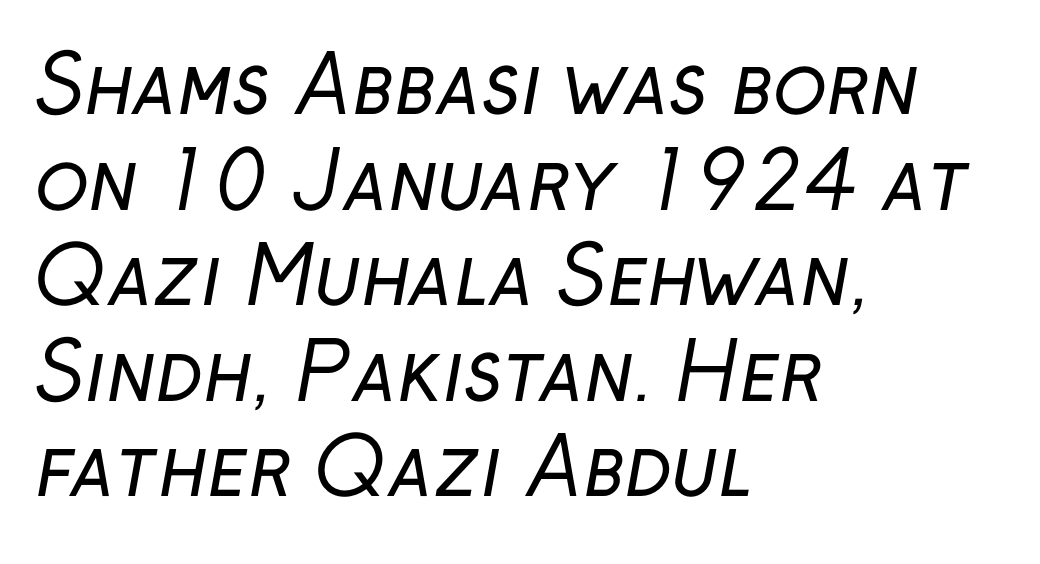
Plain, unruled lines of type. Horizontally, the lines are justified to the leading edge only. You could not count columns in this text — the font is proportionally spaced. In terms of letterform style, serifs are entirely absent.
